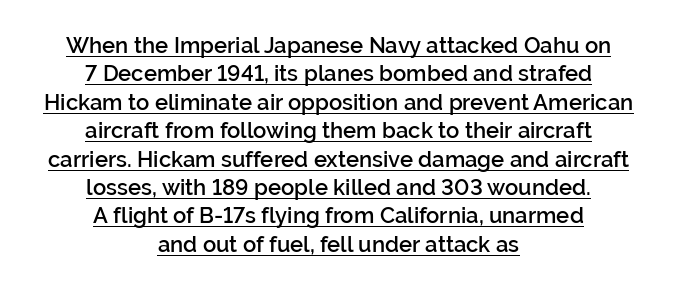
Glance below the letters and you will spot a drawn line. Layout note: lines centered. Students, note that the glyphs here touch the page at normal intervals. Leading matches the norm, producing a regular column. Stroke thickness is moderately raised; the sample reads as semibold. The letters stand straight up with perfectly vertical stems.
